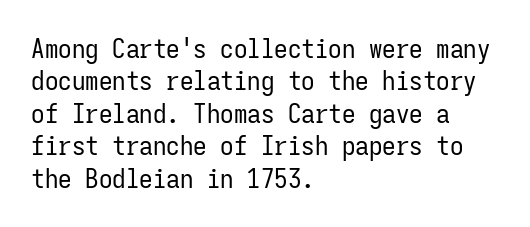
The image shows 27 px text type, upright; set left-aligned, line spacing 1.2x, normal letter spacing, not underlined.
